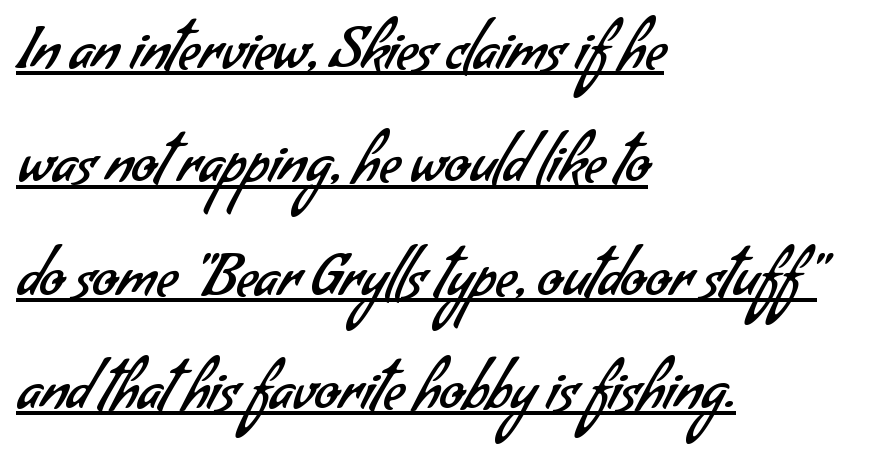
Is the letter spacing exaggerated? No — it looks like the ordinary default. Spacing verdict: proportional, widths tailored to each character. Regarding leading, the lines here are spaced well apart. Emphasis is given by a line drawn under the lettering. The font family rendered here belongs to the sans-serif group.
